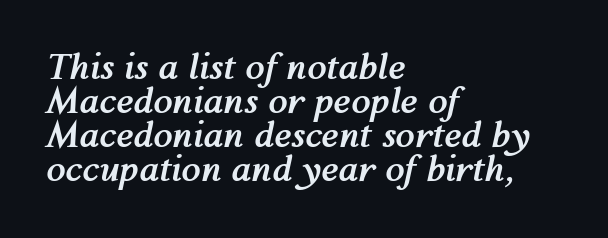
Q: Is the text bold? A: Yes.
Q: Is the text italic (slanted)? A: Yes, it leans right by about 12 degrees.
Q: Is the text underlined? A: No.
Q: How is the paragraph aligned? A: Left-aligned.
Q: Is the spacing between letters normal or unusually wide? A: Normal.
Q: Is the spacing between lines tight, normal or loose? A: Tight.
Q: Width (condensed, normal, or wide)? A: Normal.
Q: Stroke contrast? A: Medium.
Q: x-height? A: Medium.
Q: Monospaced? A: No.
